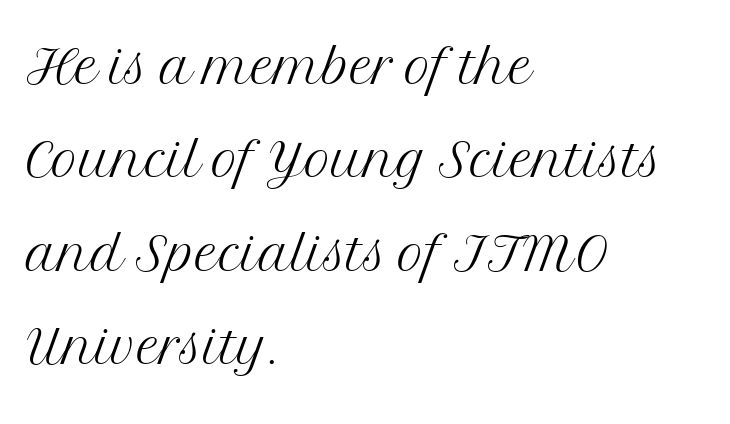
Q: Is the text bold? A: No.
Q: Is the text italic (slanted)? A: Yes.
Q: Is the typeface a serif or a sans-serif typeface? A: Serif.
Q: Is the text underlined? A: No.
Q: How is the paragraph aligned? A: Left-aligned.
Q: Is the spacing between letters normal or unusually wide? A: Normal.
Q: Is the spacing between lines tight, normal or loose? A: Normal.
Q: Width (condensed, normal, or wide)? A: Normal.
Q: Stroke contrast? A: Medium.
Q: x-height? A: Medium.
Q: Monospaced? A: No.
